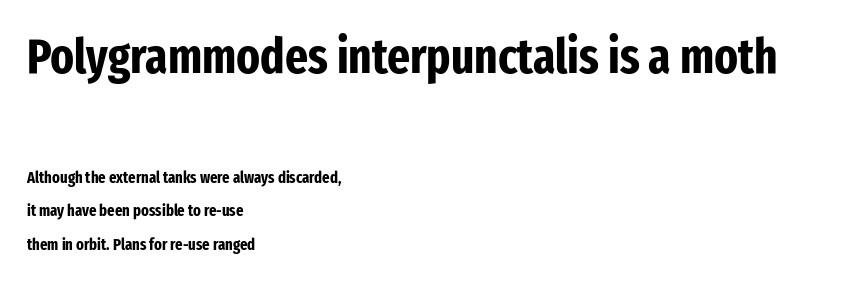
The designer went with a sans here, leaving each stem footless. The first block has been scaled up relative to the second. Line beginnings align vertically; line endings do not. Typesetter's note: full bold, strokes at maximum text heaviness. The type sits square on the baseline with zero lean. Unmarked baselines from the first word to the last.
